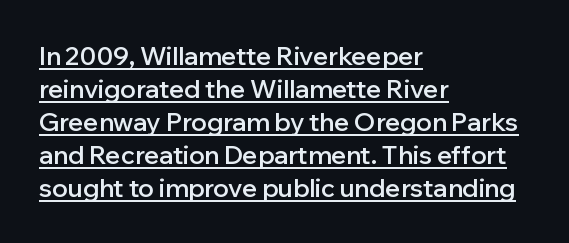
{"italic": "no", "bold": "semi", "underline": "yes", "align": "left", "line_spacing": "normal", "line_spacing_ratio": 1.32, "letter_spacing": "normal", "letter_spacing_em": 0.0, "glyph_px": 25}
